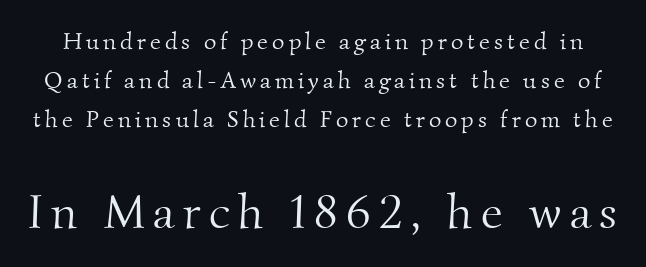
{"serif": "yes", "bold": "no", "weight": "light", "width": "normal", "stroke_contrast": "medium", "x_height": "small", "monospaced": "no", "underline": "no", "line_spacing": "normal", "line_spacing_ratio": 1.63, "larger_block": "second", "size_ratio": 2.0, "glyph_px": 48}
